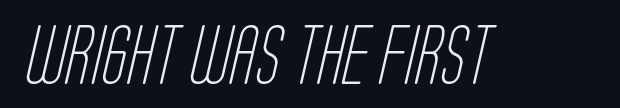
The image shows 59 px light, condensed sans-serif type; set normal letter spacing, not underlined; low stroke contrast and a large x-height.
